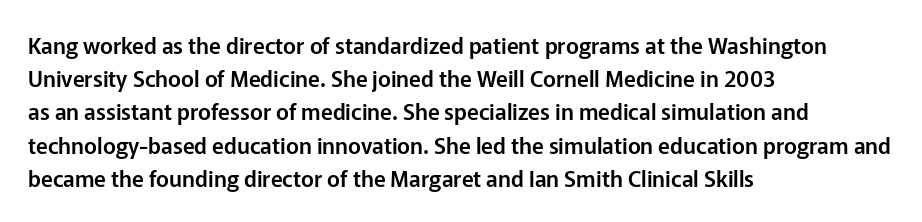
The image shows 22 px text type, upright; set left-aligned, normal line spacing (1.51x), normal letter spacing, not underlined.
